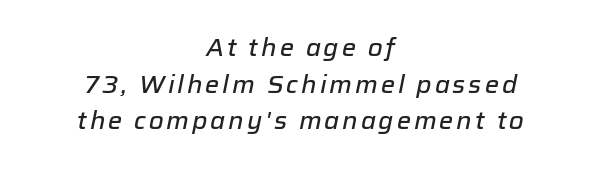
Observe the lean: these are italic letterforms. Honestly, there is no underline to notice here at all. If you folded the block vertically in half, each line would mirror itself in length. If you measured baseline to baseline, you'd find a middling distance.
